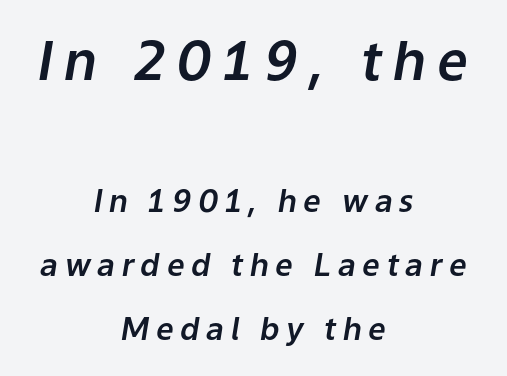
{"italic": "yes", "lean": "right", "slant_degrees": 9, "width": "normal", "stroke_contrast": "low", "x_height": "medium", "monospaced": "no", "underline": "no", "align": "center", "line_spacing": "loose", "line_spacing_ratio": 2.06, "letter_spacing": "wide", "letter_spacing_em": 0.21, "larger_block": "first", "size_ratio": 1.74, "glyph_px": 54}
